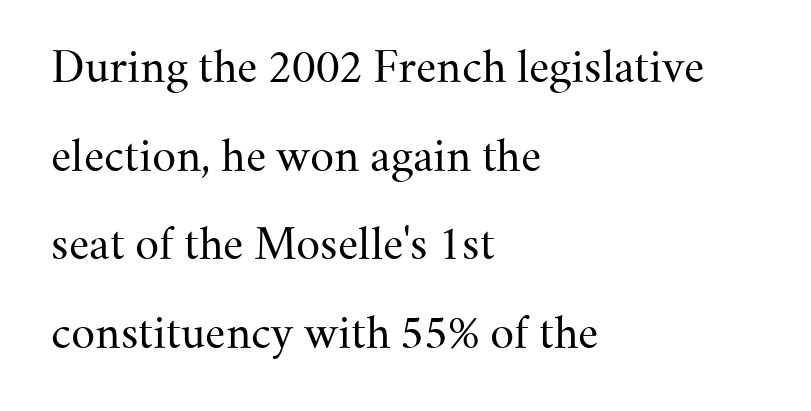
Spacing verdict: proportional, widths tailored to each character. You can tell from the footed stems that serif type was used. Leftover space on each line is placed entirely after the last word. The lettering stays uniformly vertical, giving the passage a roman look. The block of text is sparse from top to bottom, with ample space between rows.
